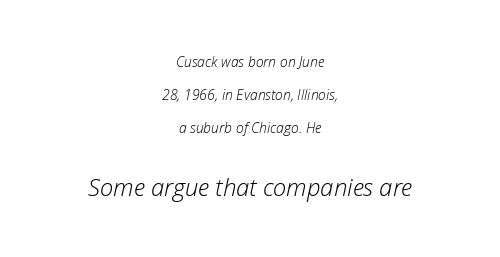
{"italic": "yes", "lean": "right", "slant_degrees": 12, "bold": "no", "underline": "no", "align": "center", "line_spacing": "loose", "line_spacing_ratio": 2.36, "letter_spacing": "normal", "letter_spacing_em": 0.0, "larger_block": "second", "size_ratio": 1.71, "glyph_px": 24}
